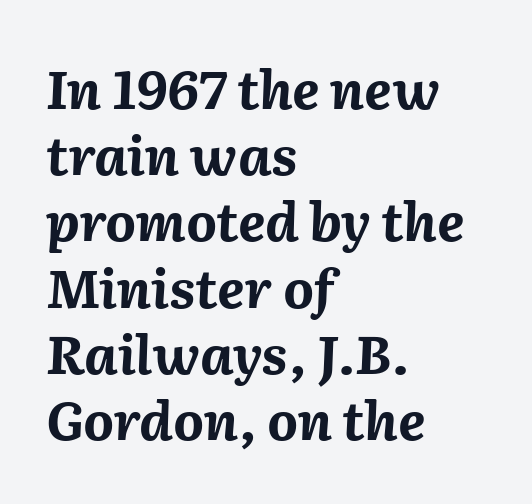
The image shows 53 px bold type, italic (leaning right); set left-aligned, normal line spacing (1.25x), normal letter spacing, not underlined; medium stroke contrast and a medium x-height.
